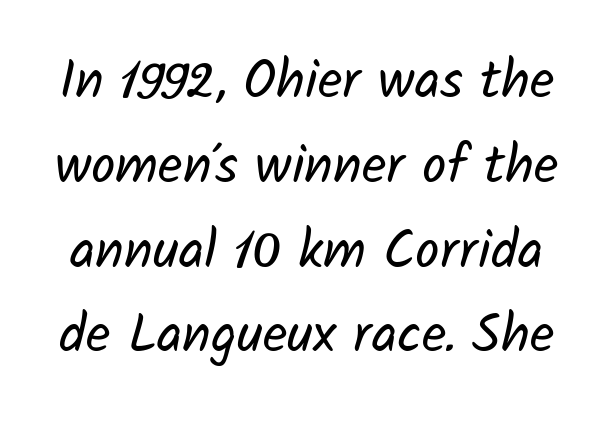
The image shows 54 px regular-weight sans-serif type; set normal line spacing (1.57x), normal letter spacing, not underlined; low stroke contrast and a medium x-height.
